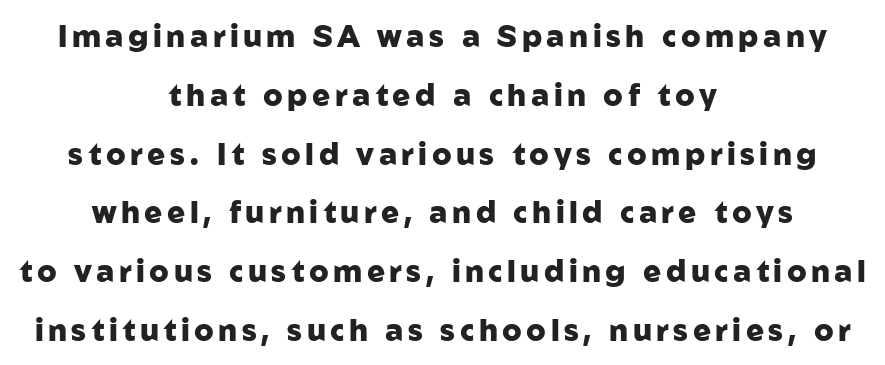
Horizontally, the lines are justified to the midpoint only. Each row of text sits above clean, open space. The rendering uses a large line-height, opening up the rows. The letters carry no serifs — their stems end cleanly without finishing strokes.
